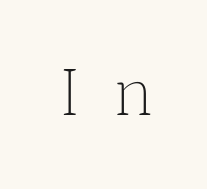
Students, note that the glyphs here are deliberately spaced far apart. The words here are not underlined. Proportional: the letters do not fall into vertical columns. Does the lettering tilt? It doesn't — this is upright.
